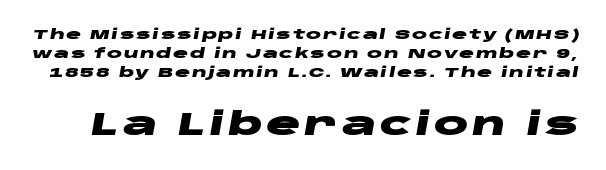
Q: Is the text bold? A: Yes.
Q: Is the text italic (slanted)? A: Yes, it leans right by about 10 degrees.
Q: Is the text underlined? A: No.
Q: Is the spacing between lines tight, normal or loose? A: Normal.
Q: Which block of text is set in a larger size, the first (top) or the second (bottom)? A: The second (bottom) one.
Q: Width (condensed, normal, or wide)? A: Wide.
Q: Stroke contrast? A: Low.
Q: x-height? A: Large.
Q: Monospaced? A: No.
